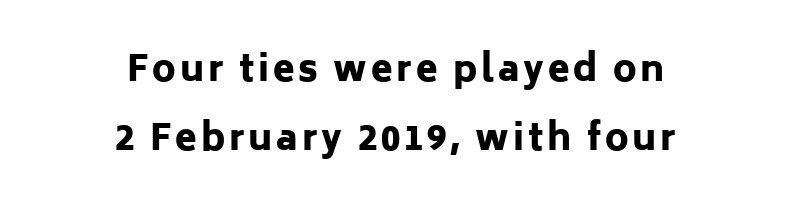
The image shows 35 px heavy sans-serif type, upright; set centered, loose line spacing (1.97x), not underlined; low stroke contrast and a medium x-height.
